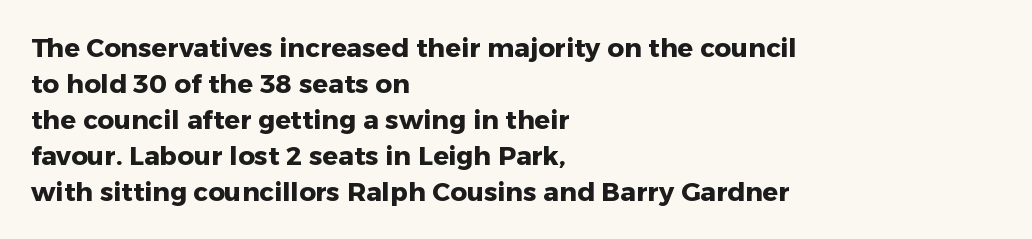
{"italic": "no", "bold": "yes", "underline": "no", "align": "left", "line_spacing": "normal", "line_spacing_ratio": 1.38, "letter_spacing": "normal", "letter_spacing_em": 0.0, "glyph_px": 26}
